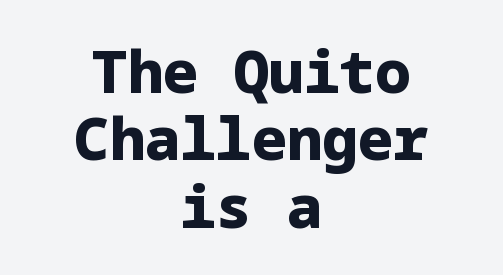
In terms of letterspacing, this is plain default setting. A sans-serif font was chosen for this passage. This is heavy type, rendered in bold. Students, observe: this is what under-led, compact text looks like.
